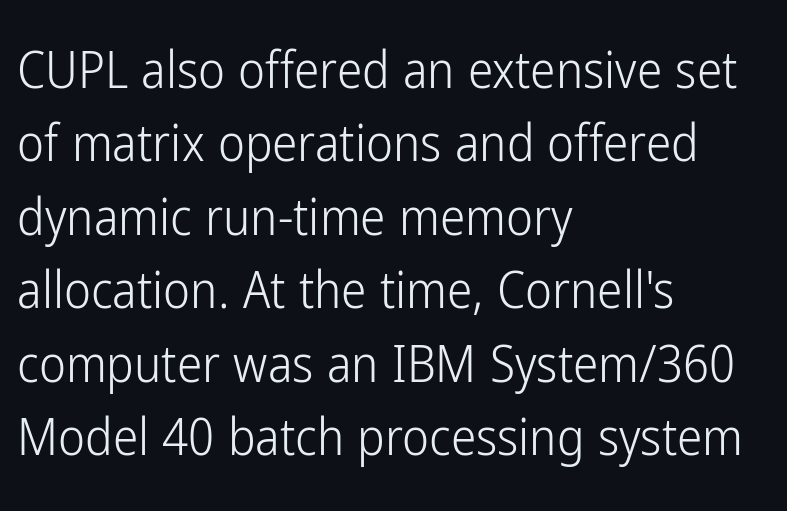
Q: Is the text bold? A: No.
Q: Is the text italic (slanted)? A: No, it is upright.
Q: Is the typeface a serif or a sans-serif typeface? A: Sans-serif.
Q: Is the text underlined? A: No.
Q: How is the paragraph aligned? A: Left-aligned.
Q: Is the spacing between letters normal or unusually wide? A: Normal.
Q: Is the spacing between lines tight, normal or loose? A: Normal.
Q: Width (condensed, normal, or wide)? A: Condensed.
Q: Stroke contrast? A: Low.
Q: x-height? A: Medium.
Q: Monospaced? A: No.
